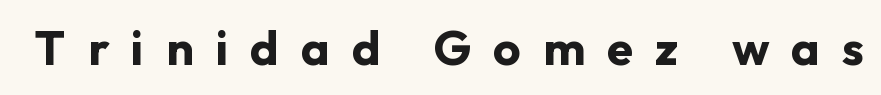
Q: Is the text bold? A: Yes.
Q: Is the text italic (slanted)? A: No, it is upright.
Q: Is the typeface a serif or a sans-serif typeface? A: Sans-serif.
Q: Is the text underlined? A: No.
Q: Is the spacing between letters normal or unusually wide? A: Unusually wide.
Q: Width (condensed, normal, or wide)? A: Normal.
Q: Stroke contrast? A: Low.
Q: x-height? A: Medium.
Q: Monospaced? A: No.
